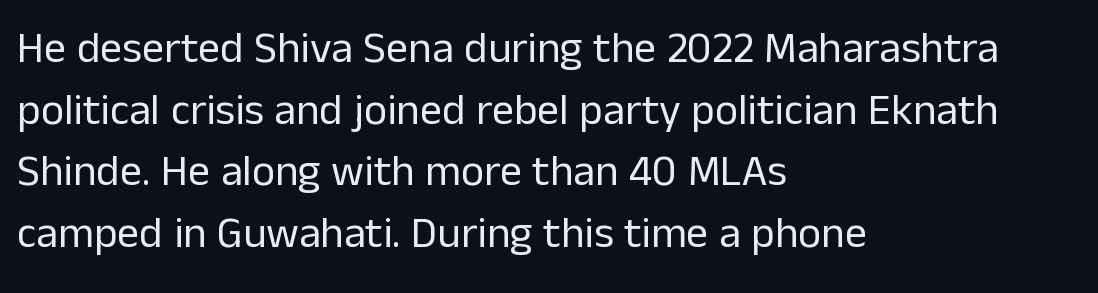
The image shows 44 px regular-weight sans-serif type, upright; set left-aligned, normal line spacing (1.4x), normal letter spacing, not underlined; low stroke contrast and a medium x-height.
